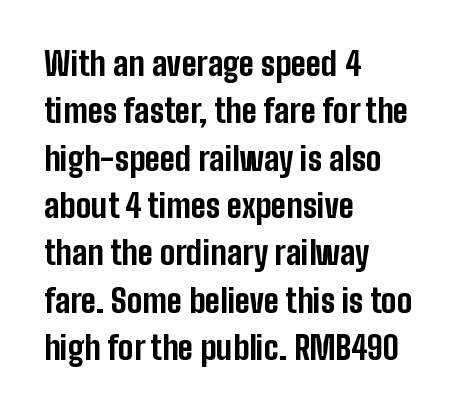
Q: Is the text bold? A: Yes.
Q: Is the text italic (slanted)? A: No, it is upright.
Q: Is the typeface a serif or a sans-serif typeface? A: Sans-serif.
Q: Is the text underlined? A: No.
Q: How is the paragraph aligned? A: Left-aligned.
Q: Is the spacing between letters normal or unusually wide? A: Normal.
Q: Is the spacing between lines tight, normal or loose? A: Normal.
Q: Width (condensed, normal, or wide)? A: Condensed.
Q: Stroke contrast? A: Low.
Q: x-height? A: Medium.
Q: Monospaced? A: No.
